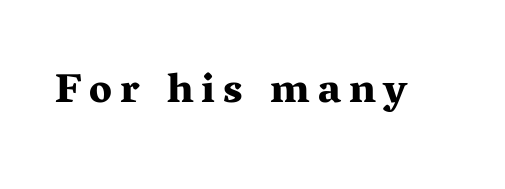
{"serif": "yes", "italic": "no", "bold": "yes", "weight": "bold", "width": "wide", "stroke_contrast": "medium", "x_height": "medium", "monospaced": "no", "underline": "no", "glyph_px": 41}
